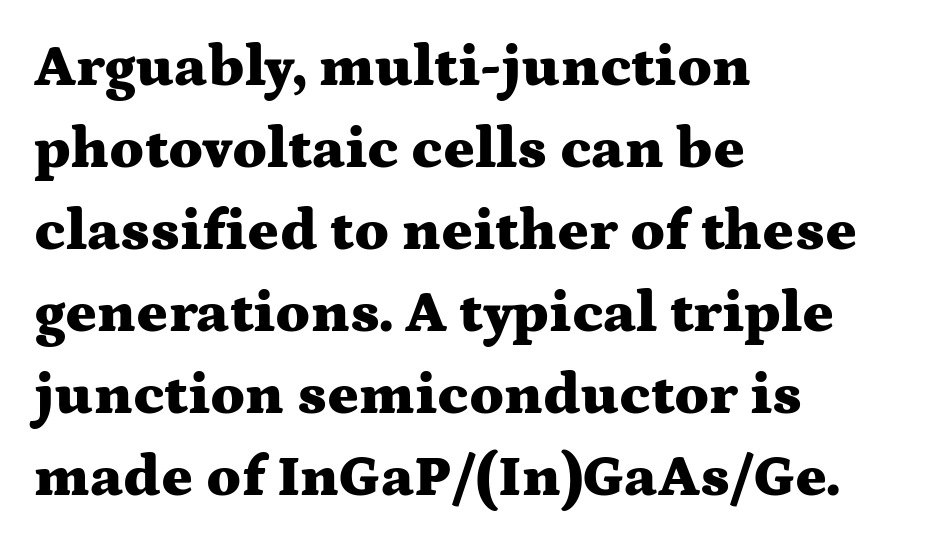
The image shows 59 px heavy, wide serif type, upright; set left-aligned, normal line spacing (1.39x), normal letter spacing, not underlined; medium stroke contrast and a medium x-height.
